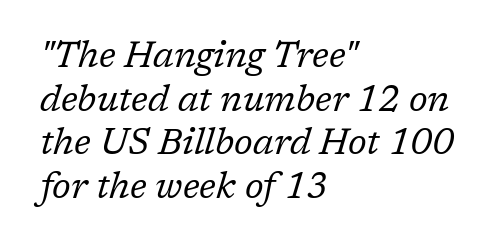
{"serif": "yes", "italic": "yes", "lean": "right", "slant_degrees": 17, "bold": "no", "weight": "regular", "width": "normal", "stroke_contrast": "low", "x_height": "medium", "monospaced": "no", "underline": "no", "align": "left", "line_spacing_ratio": 1.21, "letter_spacing": "normal", "letter_spacing_em": 0.0, "glyph_px": 36}
